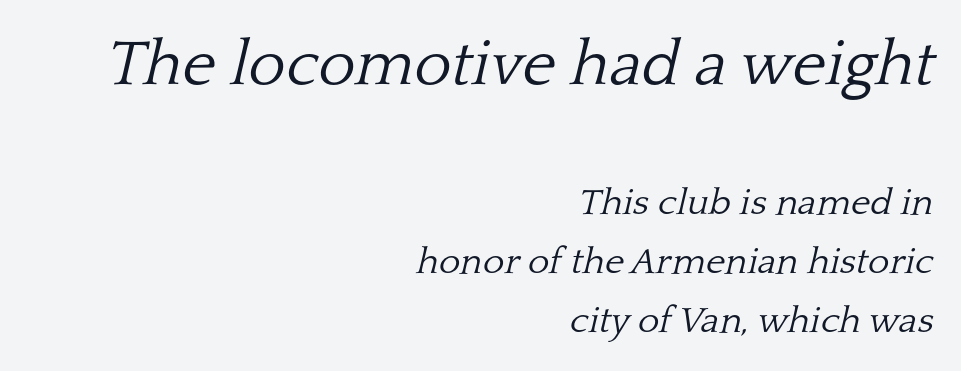
Q: Is the text bold? A: No.
Q: Is the text italic (slanted)? A: Yes, it leans right by about 13 degrees.
Q: Is the typeface a serif or a sans-serif typeface? A: Serif.
Q: Is the text underlined? A: No.
Q: How is the paragraph aligned? A: Right-aligned.
Q: Is the spacing between letters normal or unusually wide? A: Normal.
Q: Is the spacing between lines tight, normal or loose? A: Normal.
Q: Which block of text is set in a larger size, the first (top) or the second (bottom)? A: The first (top) one.
Q: Width (condensed, normal, or wide)? A: Normal.
Q: Stroke contrast? A: Low.
Q: x-height? A: Medium.
Q: Monospaced? A: No.
